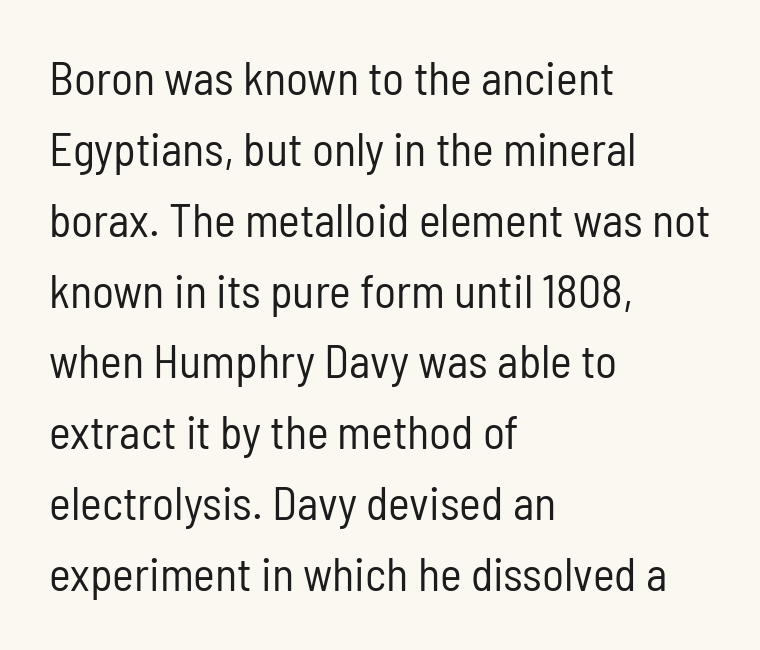
The rendering anchors every line to the left-hand side. Examine the stroke ends and you'll find no serifs. Stem width sits at or under what a default text font uses. Vertically, the passage feels balanced, rows spaced as you'd expect.
